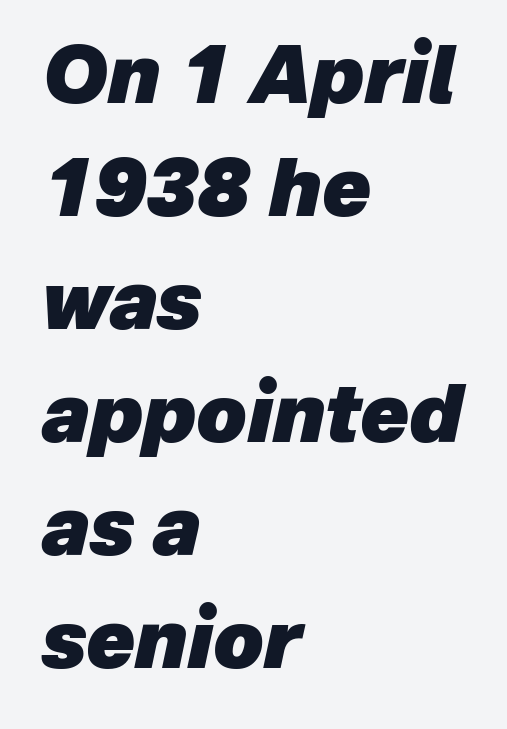
{"italic": "yes", "lean": "right", "slant_degrees": 12, "bold": "yes", "weight": "heavy", "width": "normal", "stroke_contrast": "low", "x_height": "medium", "monospaced": "no", "underline": "no", "align": "left", "line_spacing": "normal", "line_spacing_ratio": 1.43, "letter_spacing": "normal", "letter_spacing_em": 0.0, "glyph_px": 79}
